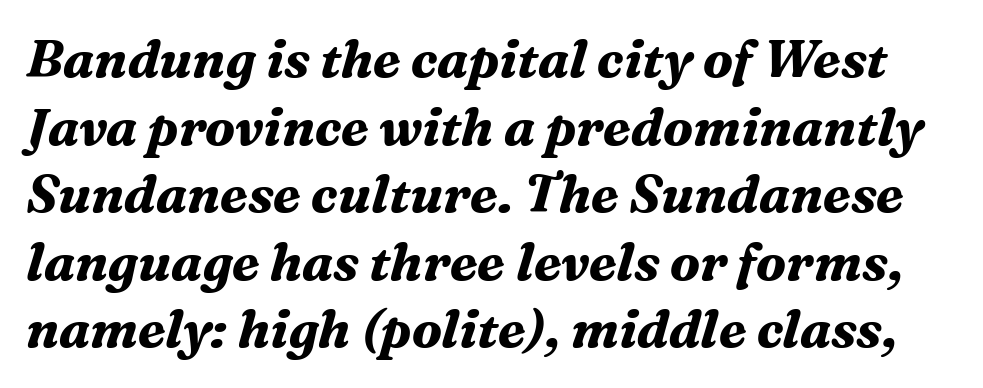
The image shows 52 px bold serif type, italic (leaning right); set normal line spacing (1.3x), normal letter spacing, not underlined; medium stroke contrast and a medium x-height.
